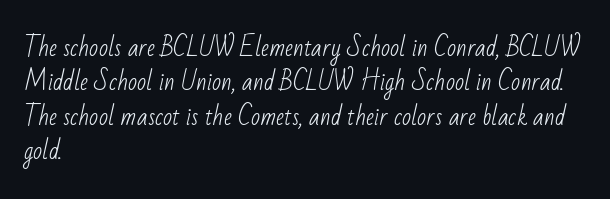
Underline: absent. These lines keep a tight, regular rhythm from letter to letter. Baseline-to-baseline distance is the conventional proportion of letter height. Which margin do the lines hug? The left one — the right edge is uneven. Bold? No — there's no thickening of the strokes.
